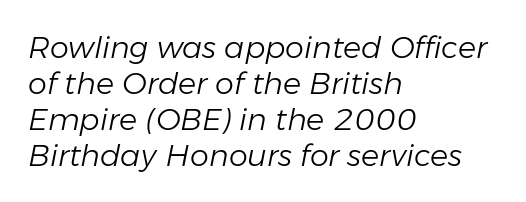
{"italic": "yes", "lean": "right", "slant_degrees": 11, "bold": "no", "weight": "light", "width": "normal", "stroke_contrast": "low", "x_height": "medium", "monospaced": "no", "underline": "no", "align": "left", "line_spacing_ratio": 1.2, "letter_spacing": "normal", "letter_spacing_em": 0.0, "glyph_px": 30}
